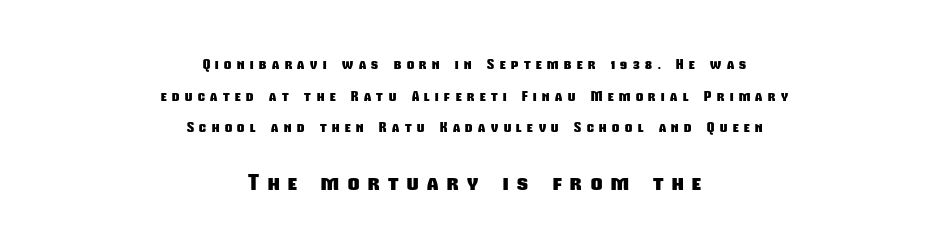
{"bold": "yes", "underline": "no", "align": "center", "line_spacing": "loose", "line_spacing_ratio": 2.26, "letter_spacing": "wide", "letter_spacing_em": 0.4, "larger_block": "second", "size_ratio": 1.57, "glyph_px": 22}
